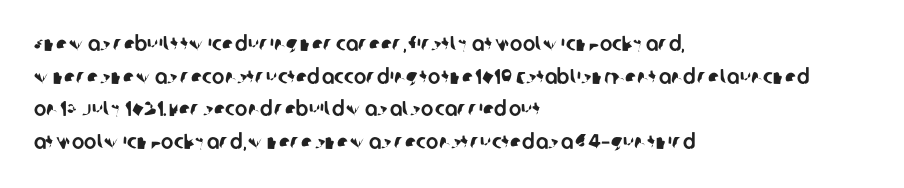
The image shows 21 px text type; set left-aligned, normal line spacing (1.55x), normal letter spacing, not underlined.
